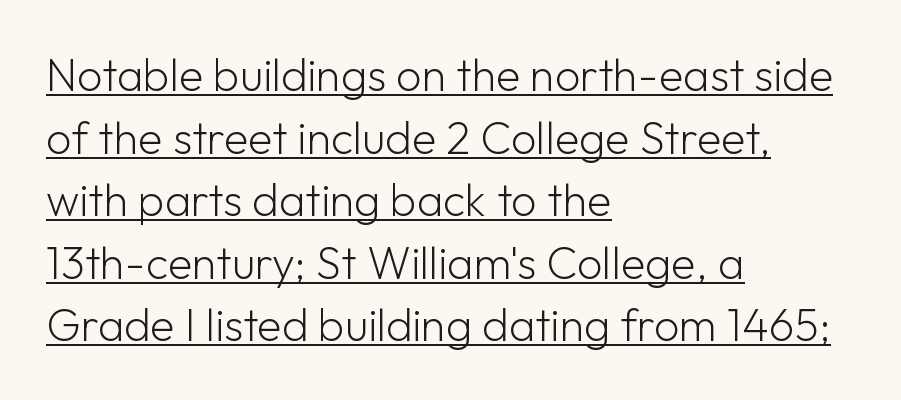
The image shows 45 px light sans-serif type, upright; set left-aligned, normal line spacing (1.39x), normal letter spacing, underlined; low stroke contrast and a medium x-height.
